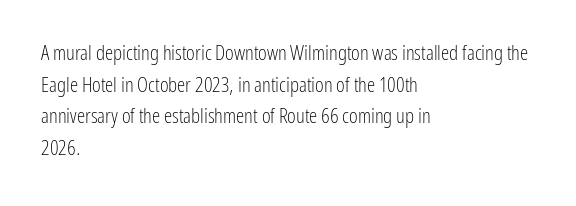
Q: Is the text bold? A: No.
Q: Is the text italic (slanted)? A: No, it is upright.
Q: Is the text underlined? A: No.
Q: How is the paragraph aligned? A: Left-aligned.
Q: Is the spacing between letters normal or unusually wide? A: Normal.
Q: Is the spacing between lines tight, normal or loose? A: Normal.
